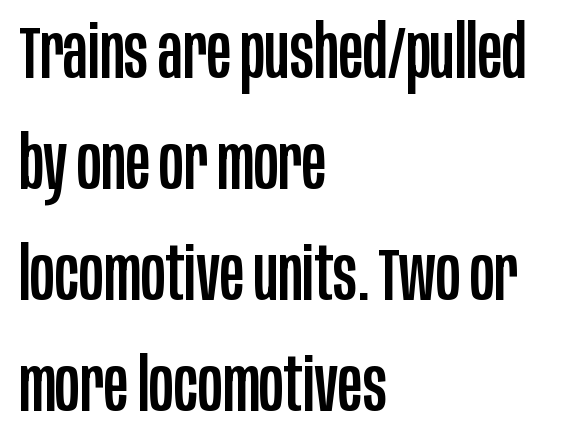
Q: Is the text italic (slanted)? A: No, it is upright.
Q: Is the typeface a serif or a sans-serif typeface? A: Sans-serif.
Q: Is the text underlined? A: No.
Q: How is the paragraph aligned? A: Left-aligned.
Q: Is the spacing between letters normal or unusually wide? A: Normal.
Q: Is the spacing between lines tight, normal or loose? A: Normal.
Q: Width (condensed, normal, or wide)? A: Condensed.
Q: Stroke contrast? A: Low.
Q: x-height? A: Large.
Q: Monospaced? A: No.
